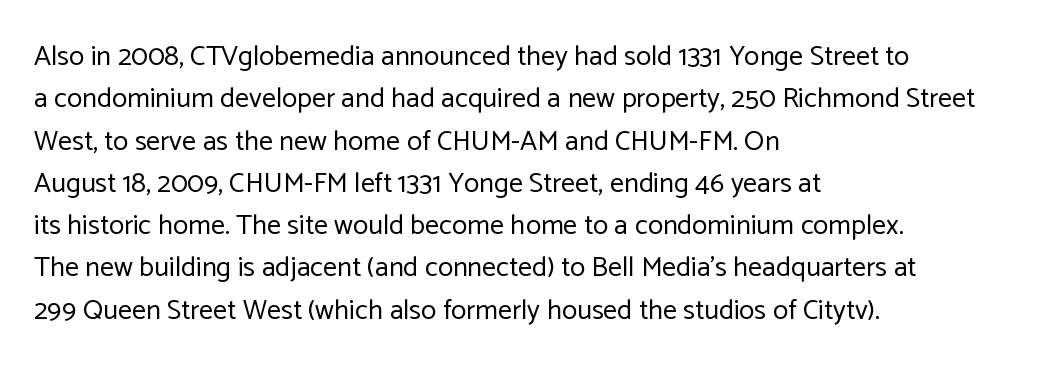
Q: Is the text bold? A: No.
Q: Is the text italic (slanted)? A: No, it is upright.
Q: Is the typeface a serif or a sans-serif typeface? A: Sans-serif.
Q: Is the text underlined? A: No.
Q: How is the paragraph aligned? A: Left-aligned.
Q: Is the spacing between letters normal or unusually wide? A: Normal.
Q: Is the spacing between lines tight, normal or loose? A: Normal.
Q: Width (condensed, normal, or wide)? A: Normal.
Q: Stroke contrast? A: Low.
Q: x-height? A: Medium.
Q: Monospaced? A: No.
